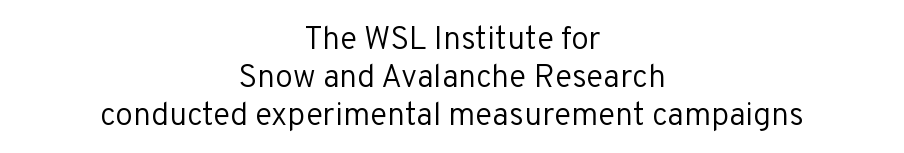
Q: Is the text bold? A: No.
Q: Is the text italic (slanted)? A: No, it is upright.
Q: Is the typeface a serif or a sans-serif typeface? A: Sans-serif.
Q: Is the text underlined? A: No.
Q: How is the paragraph aligned? A: Centered.
Q: Is the spacing between letters normal or unusually wide? A: Normal.
Q: Width (condensed, normal, or wide)? A: Normal.
Q: Stroke contrast? A: Low.
Q: x-height? A: Medium.
Q: Monospaced? A: No.
